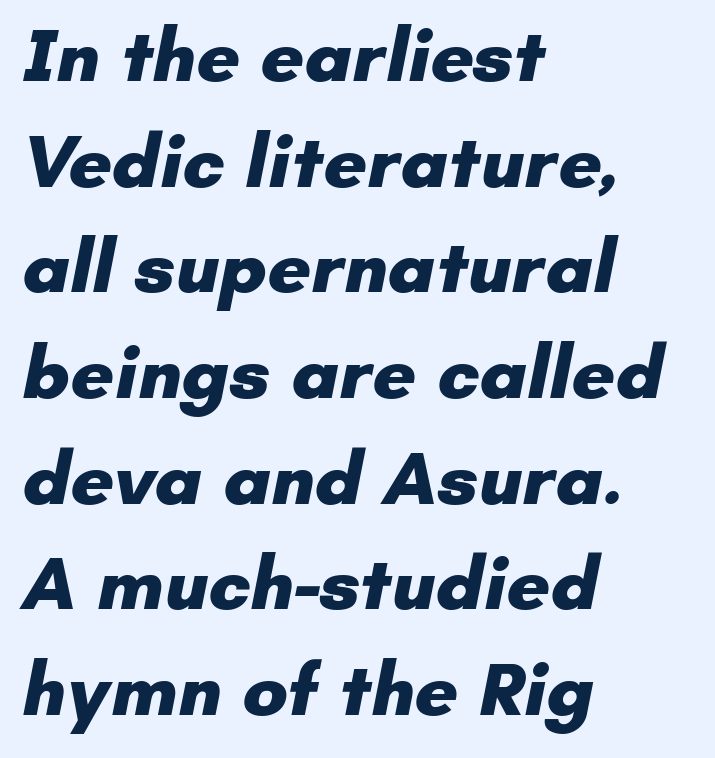
These lines are set flush left with a ragged right edge. Note the varied advance widths — an 'i' is clearly narrower than an 'm'. Compared with typical paragraphs, the rows here are spaced about the same. Students, note that the glyphs here touch the page at normal intervals. The words here are not underlined.
